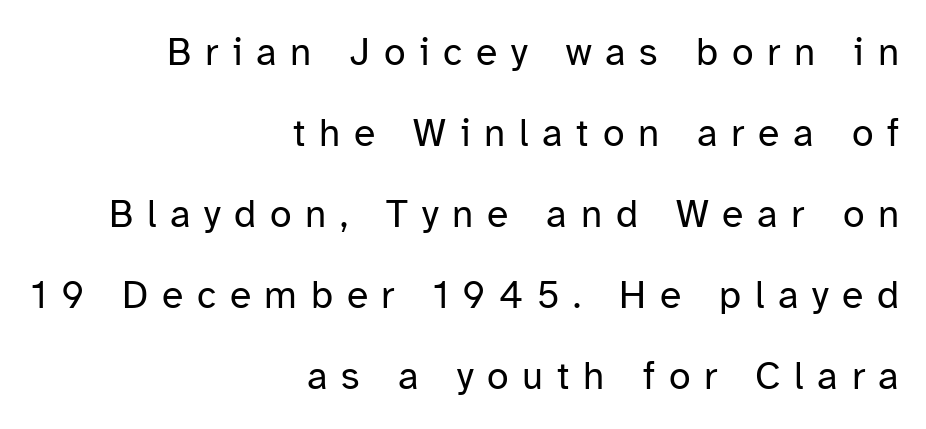
Q: Is the text bold? A: No.
Q: Is the text italic (slanted)? A: No, it is upright.
Q: Is the typeface a serif or a sans-serif typeface? A: Sans-serif.
Q: Is the text underlined? A: No.
Q: How is the paragraph aligned? A: Right-aligned.
Q: Is the spacing between letters normal or unusually wide? A: Unusually wide.
Q: Is the spacing between lines tight, normal or loose? A: Loose.
Q: Width (condensed, normal, or wide)? A: Normal.
Q: Stroke contrast? A: Low.
Q: x-height? A: Medium.
Q: Monospaced? A: No.
